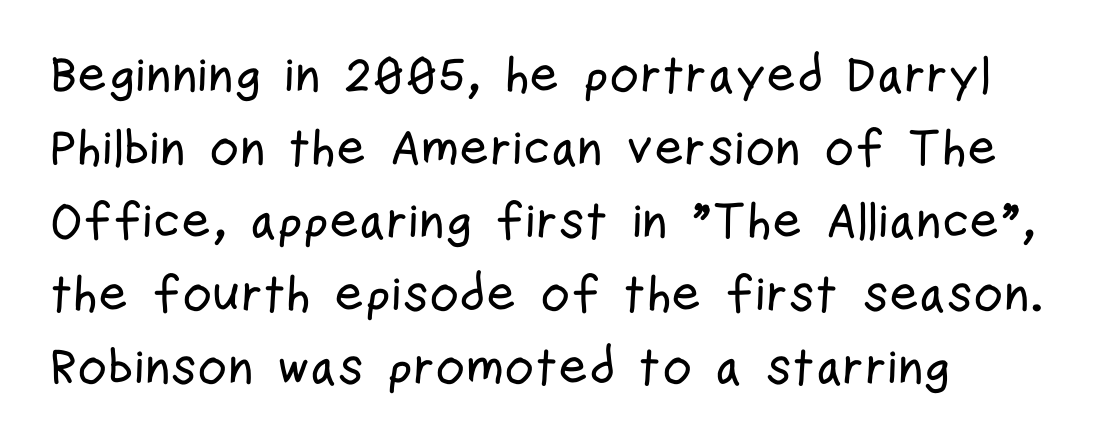
Font category for this specimen: sans-serif. A typesetter would call this proportional, since set widths differ per character. The letterforms sit shoulder to shoulder at normal distance. Beneath every word, the page is bare.
